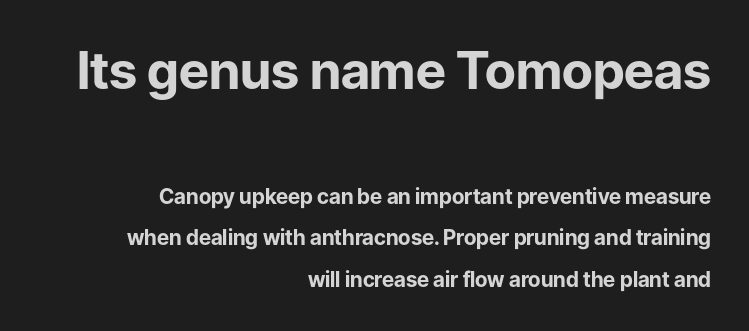
The image shows 52 px bold sans-serif type, upright; set right-aligned, loose line spacing (1.98x), normal letter spacing, not underlined; the first (top) block is 2.48x larger; low stroke contrast and a medium x-height.
